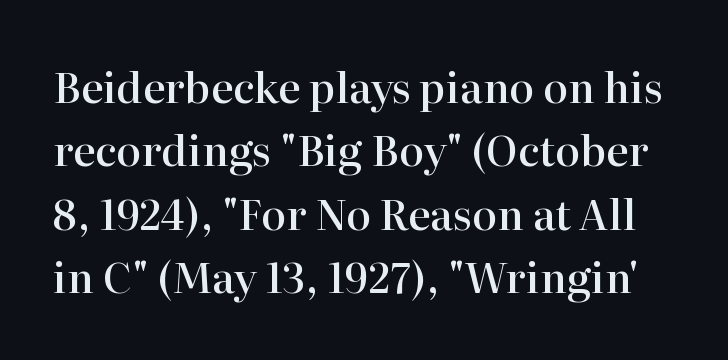
The image shows 42 px semibold serif type, upright; set normal line spacing (1.51x), normal letter spacing, not underlined; high stroke contrast and a medium x-height.
